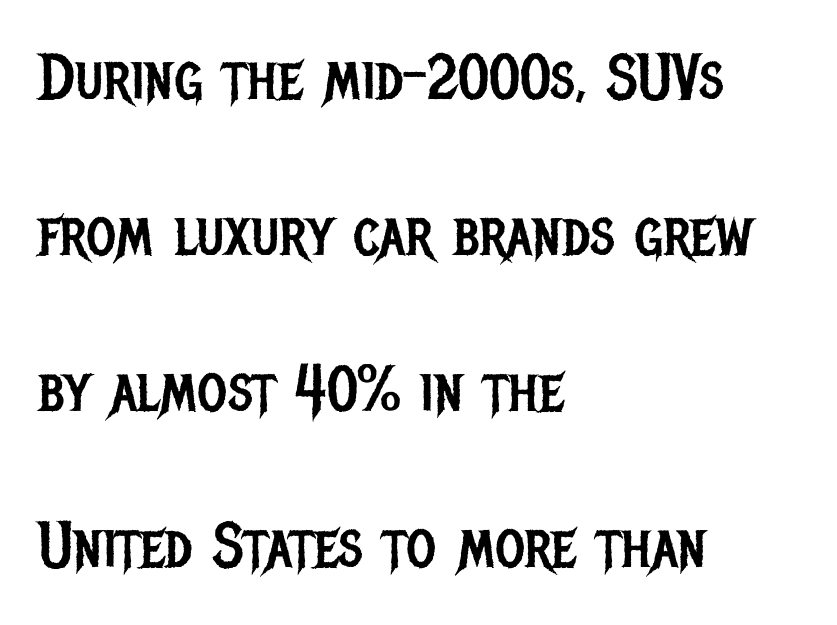
Each letter keeps its own natural width here, so spacing adapts to shape. The text block is weighted toward the left margin, trailing off unevenly rightward. The rendering shows plain stroke endings on the letterforms — a sans-serif design. A typesetter would call this zero additional tracking. The string is rendered with underlining switched off. This sample uses an upright cut, with every glyph sitting square on the baseline.
